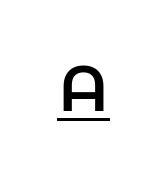
Q: Is the text italic (slanted)? A: No, it is upright.
Q: Is the typeface a serif or a sans-serif typeface? A: Sans-serif.
Q: Is the text underlined? A: Yes.
Q: Is the spacing between letters normal or unusually wide? A: Unusually wide.
Q: Width (condensed, normal, or wide)? A: Normal.
Q: Stroke contrast? A: Low.
Q: x-height? A: Medium.
Q: Monospaced? A: No.
